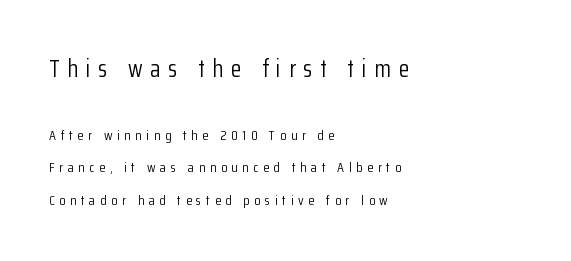
The image shows 24 px text type, upright; set left-aligned, loose line spacing (2.32x), unusually wide letter spacing (+0.33 em), not underlined; the first (top) block is 1.71x larger.
